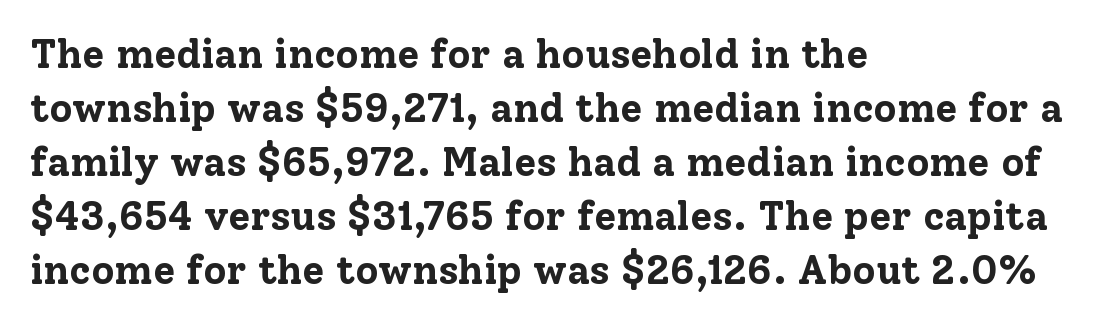
The image shows 40 px bold serif type, upright; set left-aligned, normal line spacing (1.35x), normal letter spacing, not underlined; low stroke contrast and a medium x-height.
